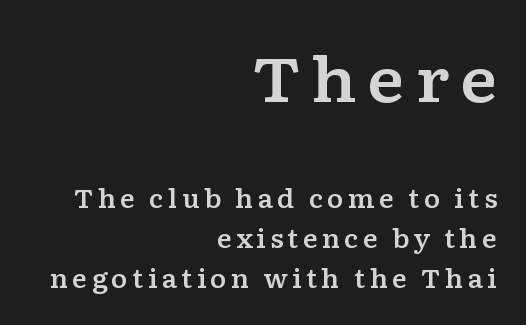
The image shows 62 px wide serif type, upright; set right-aligned, normal line spacing (1.6x), not underlined; the first (top) block is 2.48x larger; low stroke contrast and a medium x-height.
